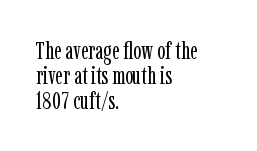
Q: Is the text bold? A: No.
Q: Is the text italic (slanted)? A: No, it is upright.
Q: Is the text underlined? A: No.
Q: How is the paragraph aligned? A: Left-aligned.
Q: Is the spacing between letters normal or unusually wide? A: Normal.
Q: Is the spacing between lines tight, normal or loose? A: Tight.
